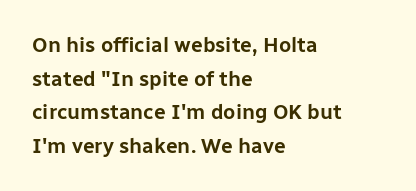
Between one letter and the next there's only the usual sliver of space. The baseline area is clear. Vertically, the passage feels balanced, rows spaced as you'd expect. This sample is left-justified, so line endings fall wherever the words run out.
